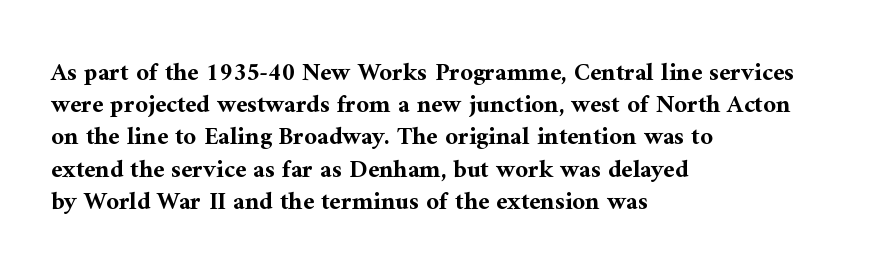
Q: Is the text bold? A: Yes.
Q: Is the text italic (slanted)? A: No, it is upright.
Q: Is the text underlined? A: No.
Q: How is the paragraph aligned? A: Left-aligned.
Q: Is the spacing between letters normal or unusually wide? A: Normal.
Q: Is the spacing between lines tight, normal or loose? A: Normal.
